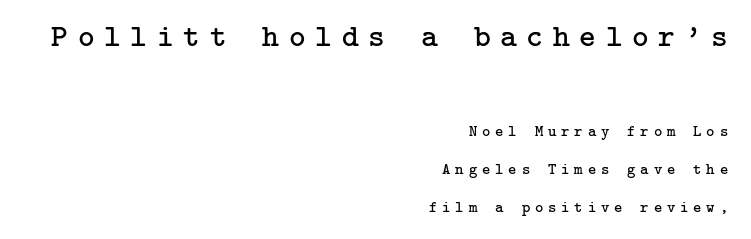
The image shows 32 px regular-weight serif type, upright; set right-aligned, loose line spacing (2.36x), unusually wide letter spacing (+0.3 em), not underlined; the first (top) block is 2.0x larger; low stroke contrast and a medium x-height.
